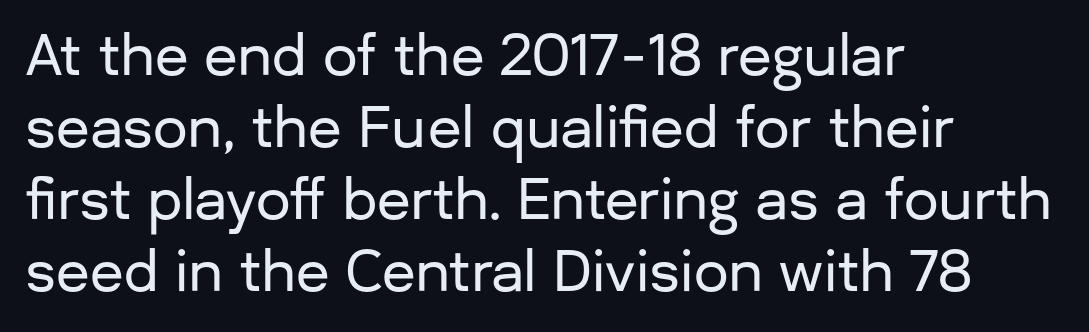
Q: Is the text italic (slanted)? A: No, it is upright.
Q: Is the typeface a serif or a sans-serif typeface? A: Sans-serif.
Q: Is the text underlined? A: No.
Q: How is the paragraph aligned? A: Left-aligned.
Q: Is the spacing between letters normal or unusually wide? A: Normal.
Q: Is the spacing between lines tight, normal or loose? A: Normal.
Q: Width (condensed, normal, or wide)? A: Normal.
Q: Stroke contrast? A: Low.
Q: x-height? A: Medium.
Q: Monospaced? A: No.
